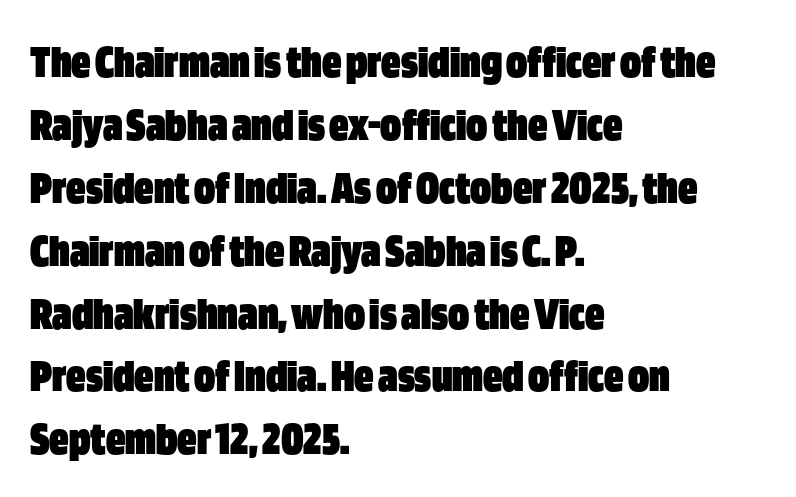
{"serif": "no", "italic": "no", "bold": "yes", "weight": "heavy", "width": "condensed", "stroke_contrast": "low", "x_height": "large", "monospaced": "no", "underline": "no", "align": "left", "line_spacing": "normal", "line_spacing_ratio": 1.31, "letter_spacing": "normal", "letter_spacing_em": 0.0, "glyph_px": 48}
